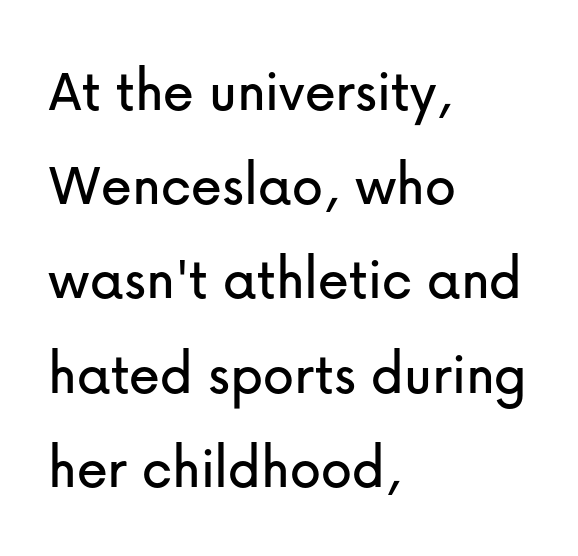
The image shows 62 px sans-serif type, upright; set left-aligned, normal line spacing (1.52x), normal letter spacing, not underlined; low stroke contrast and a medium x-height.
